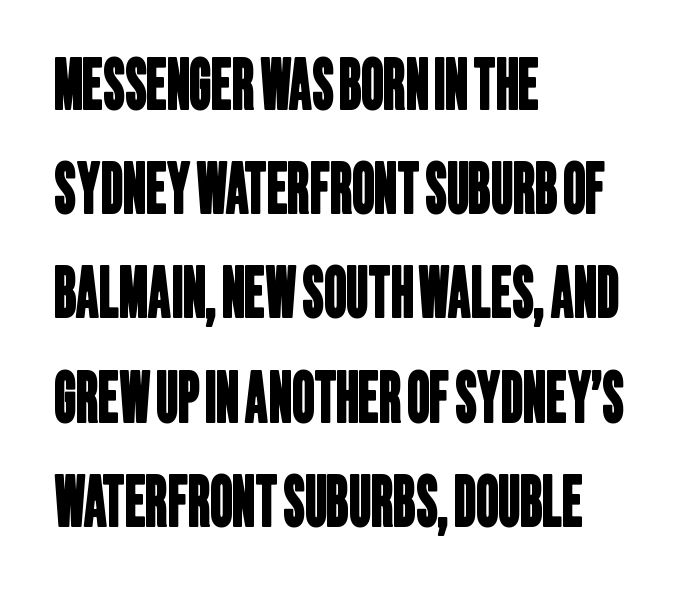
Each letter's strokes conclude bluntly, with no projecting serifs. Only glyphs here, with clear space below each row. Vertical spacing — default. Compared with a centered layout, this one pins lines to the left instead.
